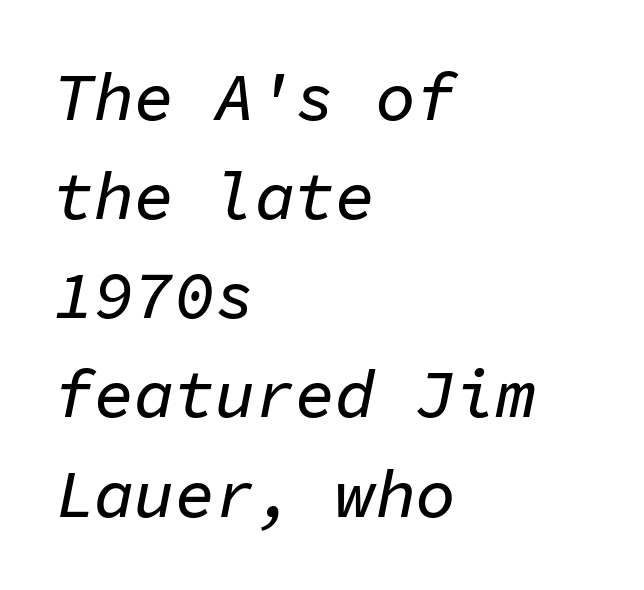
Q: Is the text italic (slanted)? A: Yes, it leans right by about 11 degrees.
Q: Is the text underlined? A: No.
Q: How is the paragraph aligned? A: Left-aligned.
Q: Is the spacing between letters normal or unusually wide? A: Normal.
Q: Is the spacing between lines tight, normal or loose? A: Normal.
Q: Width (condensed, normal, or wide)? A: Normal.
Q: Stroke contrast? A: Low.
Q: x-height? A: Medium.
Q: Monospaced? A: Yes.
